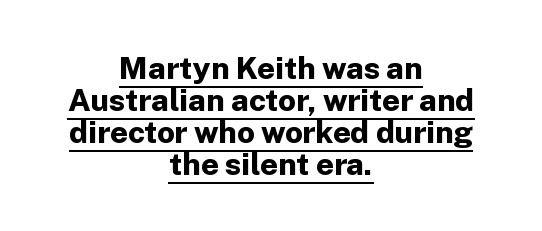
The image shows 31 px bold sans-serif type, upright; set centered, tight line spacing (1.03x), normal letter spacing, underlined; low stroke contrast and a medium x-height.
